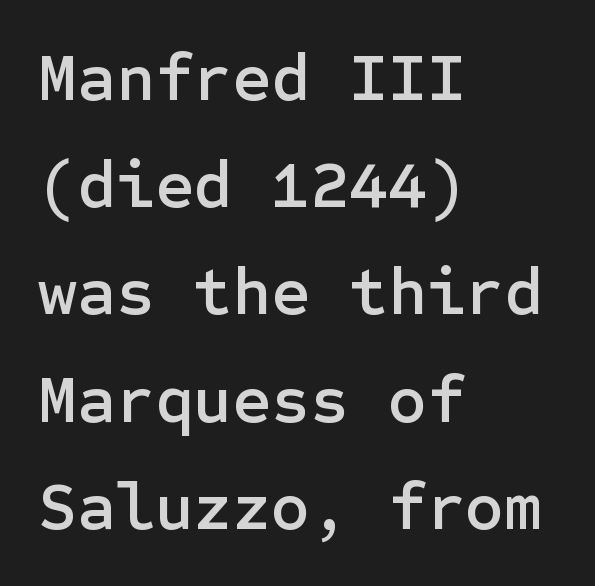
{"serif": "no", "italic": "no", "width": "normal", "stroke_contrast": "low", "x_height": "medium", "underline": "no", "align": "left", "line_spacing": "normal", "line_spacing_ratio": 1.6, "letter_spacing": "normal", "letter_spacing_em": 0.0, "glyph_px": 67}
